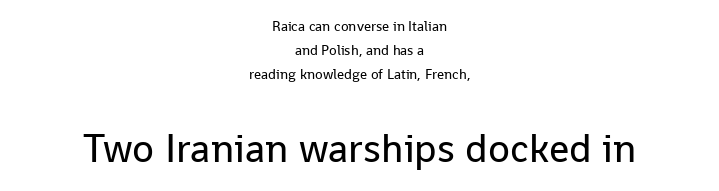
{"serif": "no", "italic": "no", "bold": "no", "weight": "regular", "width": "normal", "stroke_contrast": "low", "x_height": "medium", "monospaced": "no", "underline": "no", "align": "center", "line_spacing_ratio": 1.73, "letter_spacing": "normal", "letter_spacing_em": 0.0, "larger_block": "second", "size_ratio": 2.86, "glyph_px": 40}
